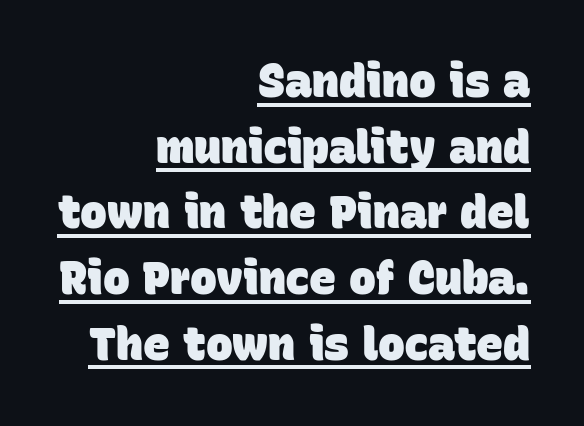
What weight is shown? A full bold with thick strokes. Underlined type. Each letter's strokes conclude bluntly, with no projecting serifs. If you measured baseline to baseline, you'd find a middling distance.
